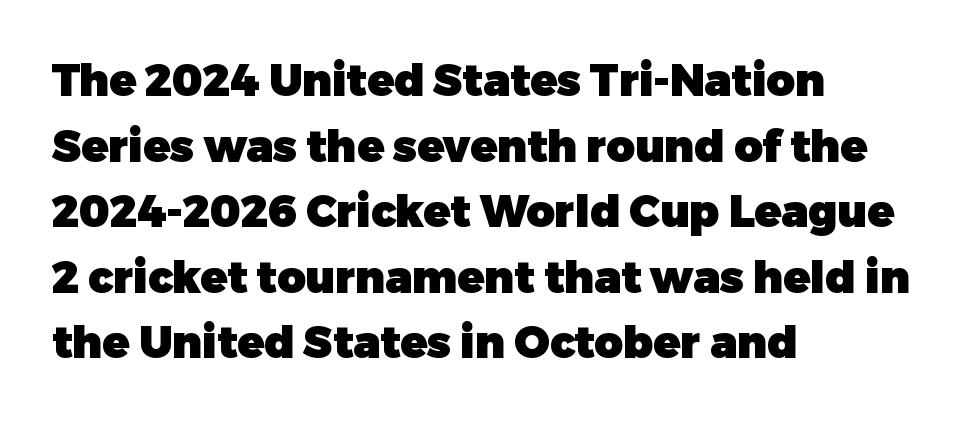
The image shows 44 px heavy sans-serif type, upright; set left-aligned, normal line spacing (1.49x), normal letter spacing, not underlined; low stroke contrast and a medium x-height.
